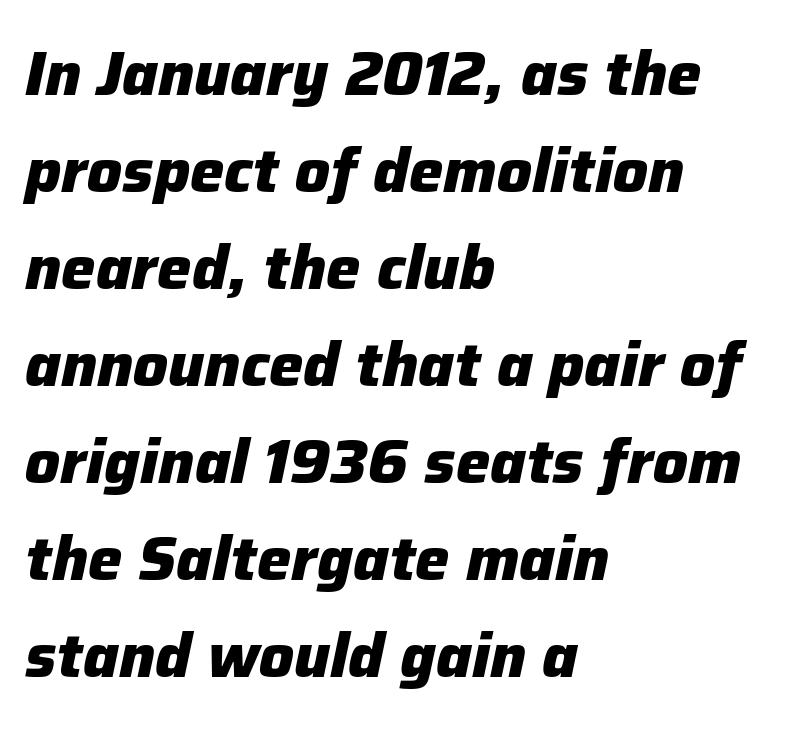
The image shows 61 px heavy type, italic (leaning right); set left-aligned, normal line spacing (1.59x), normal letter spacing, not underlined; low stroke contrast and a medium x-height.
